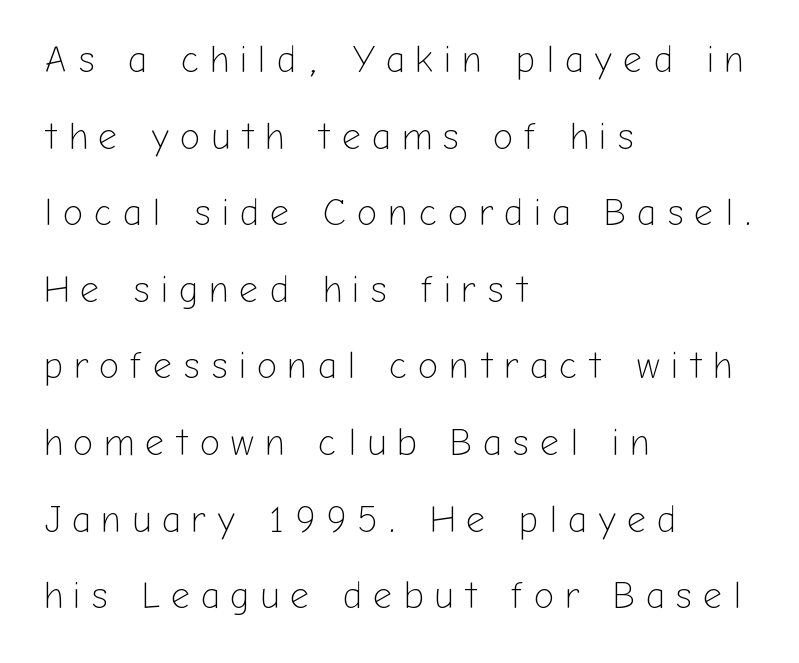
{"serif": "no", "italic": "no", "bold": "no", "weight": "light", "width": "normal", "stroke_contrast": "low", "x_height": "medium", "monospaced": "no", "underline": "no", "align": "left", "line_spacing": "loose", "line_spacing_ratio": 2.07, "letter_spacing": "wide", "letter_spacing_em": 0.3, "glyph_px": 37}
